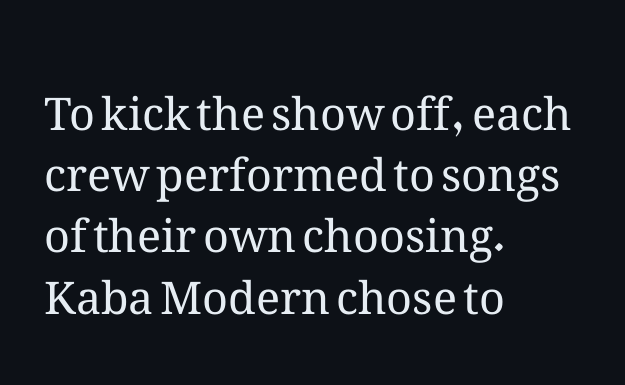
Notice how descenders clear the ascenders below comfortably — that's standard leading. Decoration check: the copy has no underline. This reads as an unemphasized weight, regular at the heaviest. The specimen reads as upright at a glance. How are the letters spaced? Ordinarily, with no added tracking.
